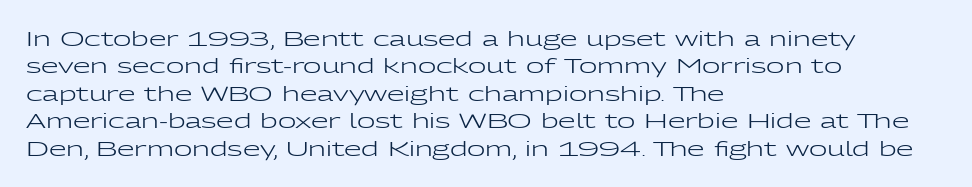
{"italic": "no", "bold": "no", "underline": "no", "align": "left", "line_spacing": "normal", "line_spacing_ratio": 1.37, "letter_spacing": "normal", "letter_spacing_em": 0.0, "glyph_px": 20}
